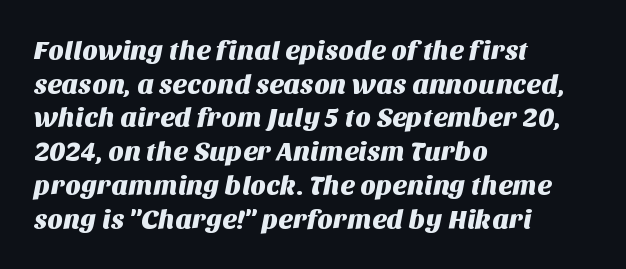
Q: Is the text underlined? A: No.
Q: How is the paragraph aligned? A: Left-aligned.
Q: Is the spacing between letters normal or unusually wide? A: Normal.
Q: Is the spacing between lines tight, normal or loose? A: Normal.
